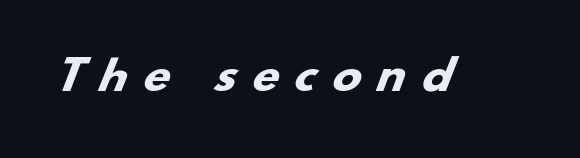
Anything drawn beneath the words? Only blank space. A typesetter would call this heavily tracked-out type. The rendering uses a bold face; every stroke is thick and dark. To sum up the face: it is a sans, with no serifs. Think of a printed novel: that variable character pitch is what you see here.
